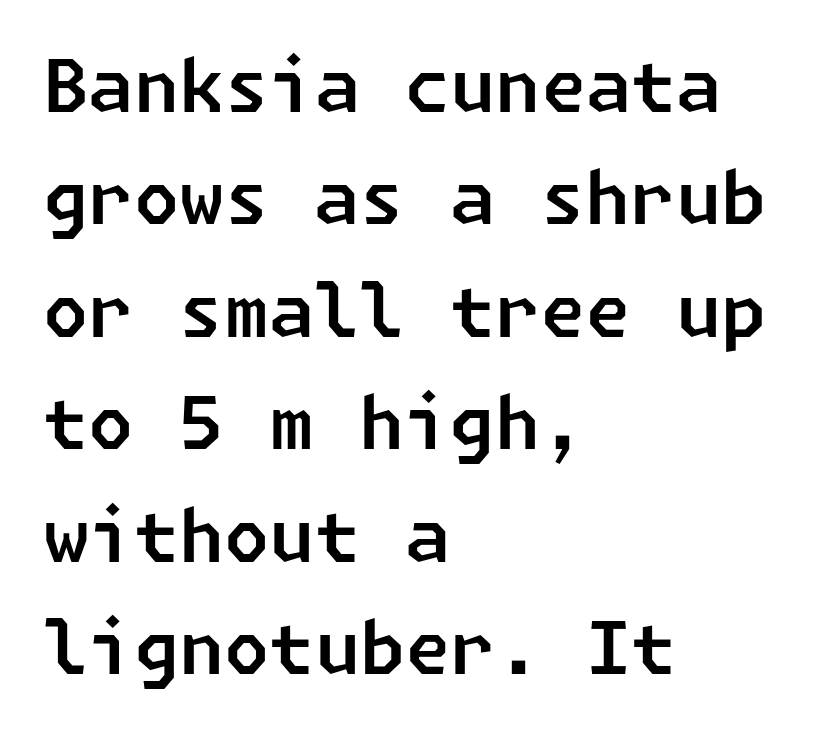
Nothing sits at the stroke ends, so this counts as sans-serif. The paragraph shown leans on its left margin. Decoration check: the copy has no underline. Each word holds together tightly as a unit, with standard inter-letter gaps. Each new line begins a customary step beneath the previous one.
